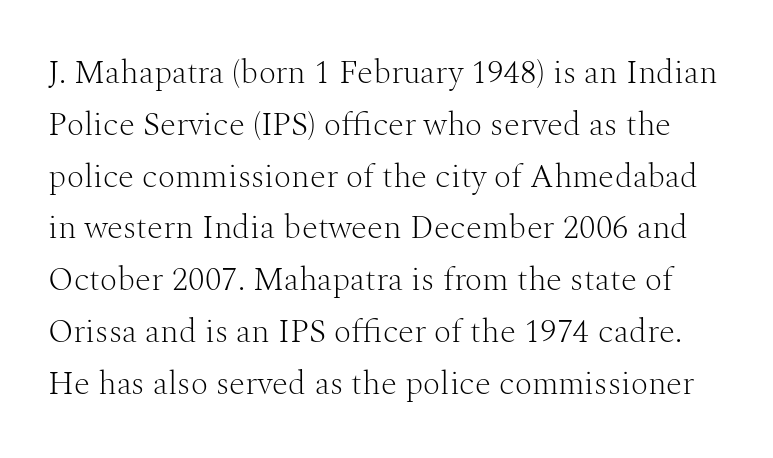
Q: Is the text bold? A: No.
Q: Is the text italic (slanted)? A: No, it is upright.
Q: Is the typeface a serif or a sans-serif typeface? A: Serif.
Q: Is the text underlined? A: No.
Q: Is the spacing between letters normal or unusually wide? A: Normal.
Q: Is the spacing between lines tight, normal or loose? A: Normal.
Q: Width (condensed, normal, or wide)? A: Normal.
Q: Stroke contrast? A: Medium.
Q: x-height? A: Medium.
Q: Monospaced? A: No.
